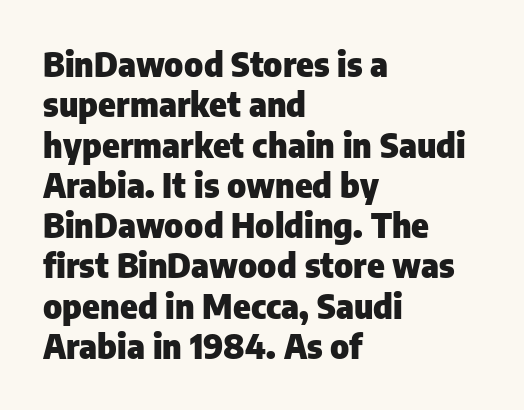
The image shows 33 px heavy sans-serif type, upright; set left-aligned, line spacing 1.22x, normal letter spacing, not underlined; low stroke contrast and a medium x-height.
